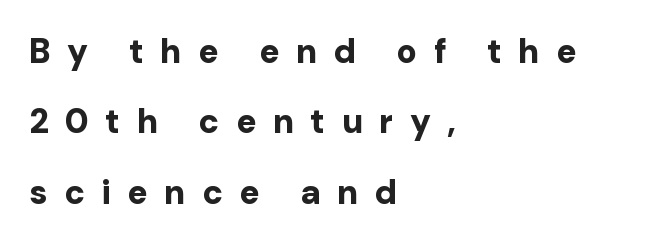
The image shows 34 px bold sans-serif type, upright; set left-aligned, loose line spacing (2.07x), unusually wide letter spacing (+0.48 em), not underlined; low stroke contrast and a medium x-height.
